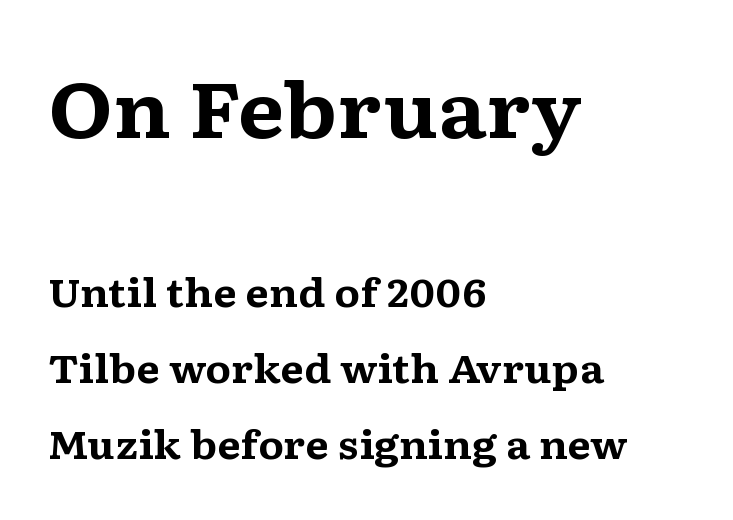
{"serif": "yes", "italic": "no", "bold": "yes", "weight": "bold", "width": "wide", "stroke_contrast": "medium", "x_height": "medium", "monospaced": "no", "underline": "no", "align": "left", "line_spacing": "loose", "line_spacing_ratio": 2.01, "letter_spacing": "normal", "letter_spacing_em": 0.0, "larger_block": "first", "size_ratio": 2.0, "glyph_px": 76}
